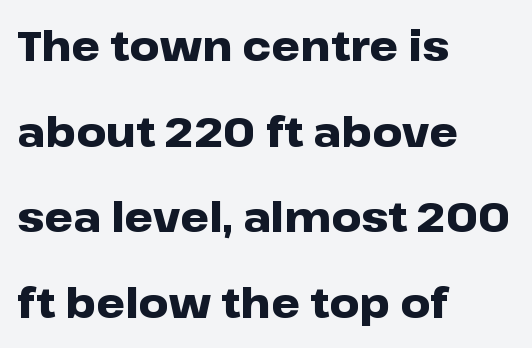
Between one letter and the next there's only the usual sliver of space. Posture: upright roman. The characters look thick and weighty, a clear bold. A bare baseline throughout the passage. You can tell from the bare stems that sans-serif type was used.
